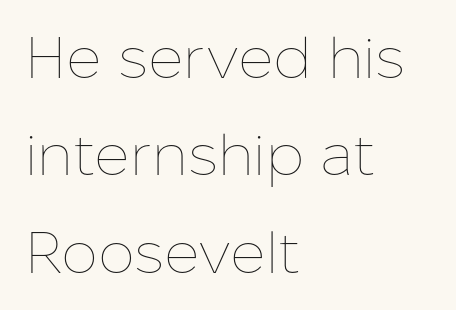
Looks like regular typesetting: each glyph gets only the width it needs. Casual observation: everything's shoved over to the left. Honestly, the row spacing looks completely unremarkable. Characters follow at the spacing the type designer built in.
